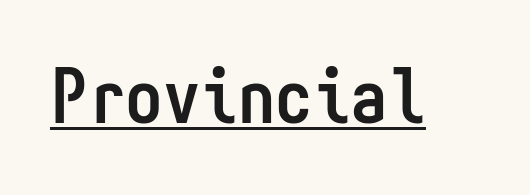
Q: Is the text bold? A: Yes.
Q: Is the text italic (slanted)? A: No, it is upright.
Q: Is the typeface a serif or a sans-serif typeface? A: Sans-serif.
Q: Is the text underlined? A: Yes.
Q: Is the spacing between letters normal or unusually wide? A: Normal.
Q: Width (condensed, normal, or wide)? A: Condensed.
Q: Stroke contrast? A: Low.
Q: x-height? A: Medium.
Q: Monospaced? A: Yes.
